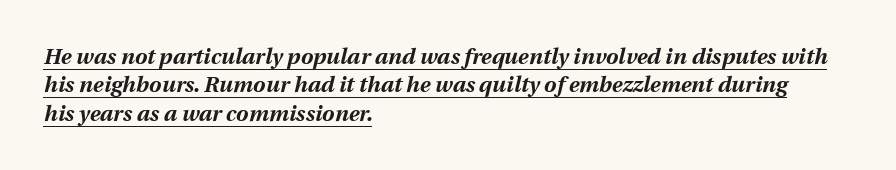
{"italic": "yes", "lean": "right", "slant_degrees": 12, "bold": "yes", "underline": "yes", "align": "left", "line_spacing": "normal", "line_spacing_ratio": 1.29, "letter_spacing": "normal", "letter_spacing_em": 0.0, "glyph_px": 22}
